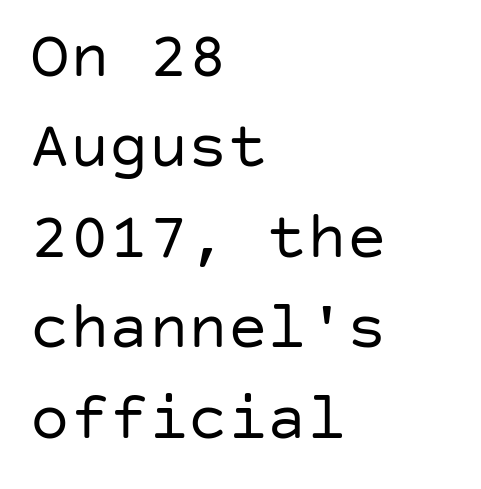
Q: Is the text bold? A: No.
Q: Is the text italic (slanted)? A: No, it is upright.
Q: Is the typeface a serif or a sans-serif typeface? A: Sans-serif.
Q: Is the text underlined? A: No.
Q: How is the paragraph aligned? A: Left-aligned.
Q: Is the spacing between letters normal or unusually wide? A: Normal.
Q: Is the spacing between lines tight, normal or loose? A: Normal.
Q: Width (condensed, normal, or wide)? A: Normal.
Q: Stroke contrast? A: Low.
Q: x-height? A: Large.
